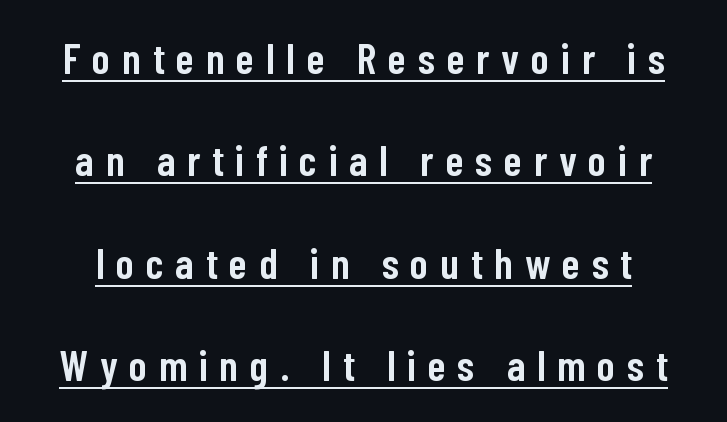
Leading is clearly above the norm, producing a sparse column. Each line of the rendering has a horizontal stroke beneath the glyphs. The lettering stays uniformly vertical, giving the passage a roman look. Words appear elongated and porous because spacing is wide. The passage shown is typed in a proportional face where columns would drift.
